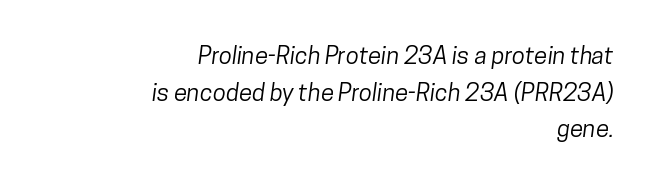
{"underline": "no", "align": "right", "line_spacing": "normal", "line_spacing_ratio": 1.53, "letter_spacing": "normal", "letter_spacing_em": 0.0, "glyph_px": 24}
